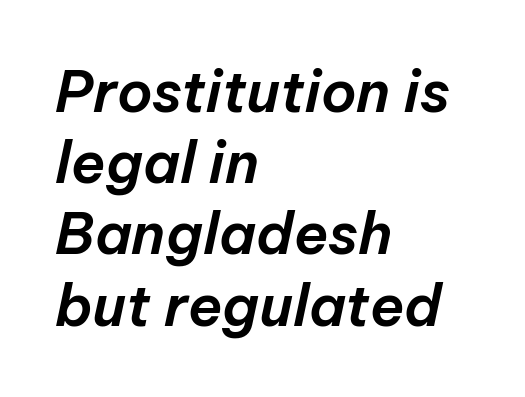
{"italic": "yes", "lean": "right", "slant_degrees": 12, "width": "normal", "stroke_contrast": "low", "x_height": "medium", "monospaced": "no", "underline": "no", "align": "left", "line_spacing": "normal", "line_spacing_ratio": 1.25, "letter_spacing": "normal", "letter_spacing_em": 0.0, "glyph_px": 57}
